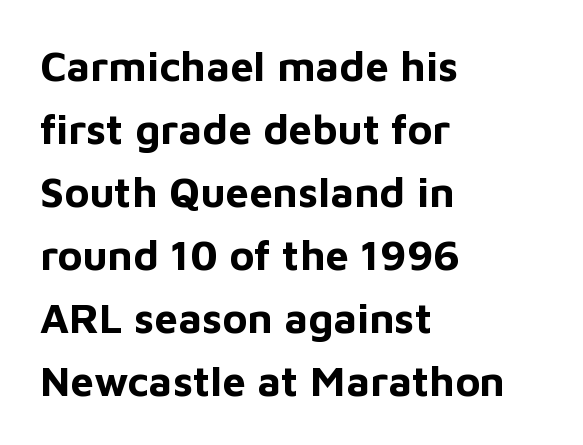
The image shows 42 px bold sans-serif type, upright; set left-aligned, normal line spacing (1.5x), normal letter spacing, not underlined; low stroke contrast and a medium x-height.
